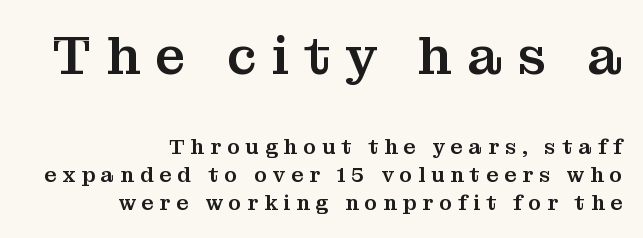
Reading down the column, the eye jumps a familiar distance to each next line. A typesetter would call this proportional, since set widths differ per character. Underlining? Definitely not there. Here the glyphs are tracked loosely, breaking word shapes into spaced letters.
